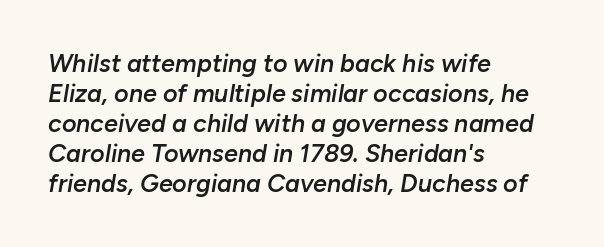
{"italic": "yes", "lean": "right", "slant_degrees": 10, "bold": "semi", "underline": "no", "align": "left", "line_spacing_ratio": 1.2, "letter_spacing": "normal", "letter_spacing_em": 0.0, "glyph_px": 25}
